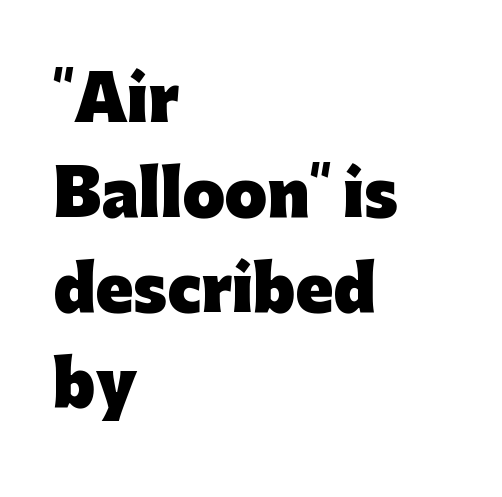
The rendering uses a bold face; every stroke is thick and dark. When letters stand straight like this, we call the style roman or upright. Descenders hang freely into open space. Vertical spacing — default. The typeface chosen for these lines omits serifs. Here the glyphs are tracked normally, forming tight word shapes.
